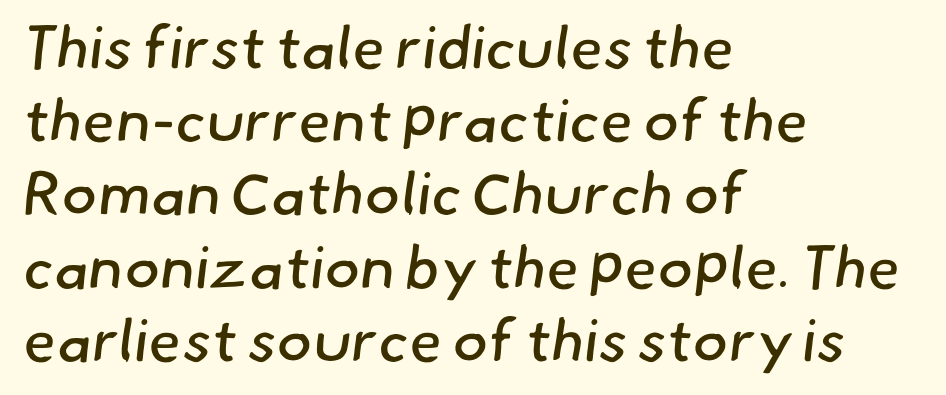
Q: Is the text bold? A: No.
Q: Is the typeface a serif or a sans-serif typeface? A: Sans-serif.
Q: Is the text underlined? A: No.
Q: How is the paragraph aligned? A: Left-aligned.
Q: Is the spacing between letters normal or unusually wide? A: Normal.
Q: Width (condensed, normal, or wide)? A: Normal.
Q: Stroke contrast? A: Low.
Q: x-height? A: Small.
Q: Monospaced? A: No.
